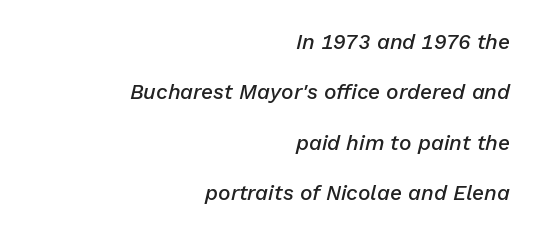
The image shows 21 px text type, italic (leaning right); set right-aligned, loose line spacing (2.4x), normal letter spacing, not underlined.
